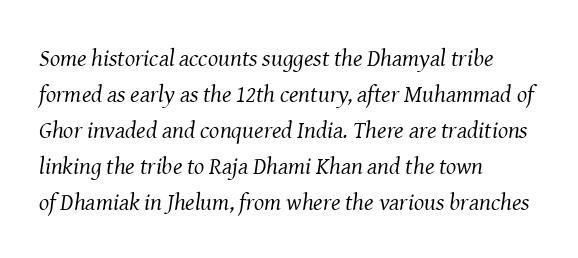
Q: Is the text bold? A: No.
Q: Is the text italic (slanted)? A: Yes, it leans right by about 8 degrees.
Q: Is the text underlined? A: No.
Q: How is the paragraph aligned? A: Left-aligned.
Q: Is the spacing between letters normal or unusually wide? A: Normal.
Q: Is the spacing between lines tight, normal or loose? A: Normal.
